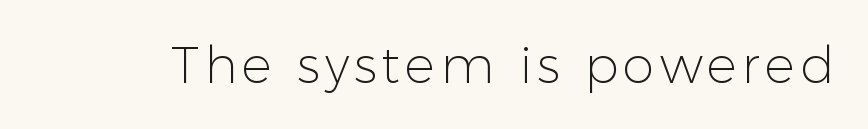
{"serif": "no", "italic": "no", "bold": "no", "weight": "light", "width": "normal", "stroke_contrast": "low", "x_height": "medium", "monospaced": "no", "underline": "no", "glyph_px": 51}
